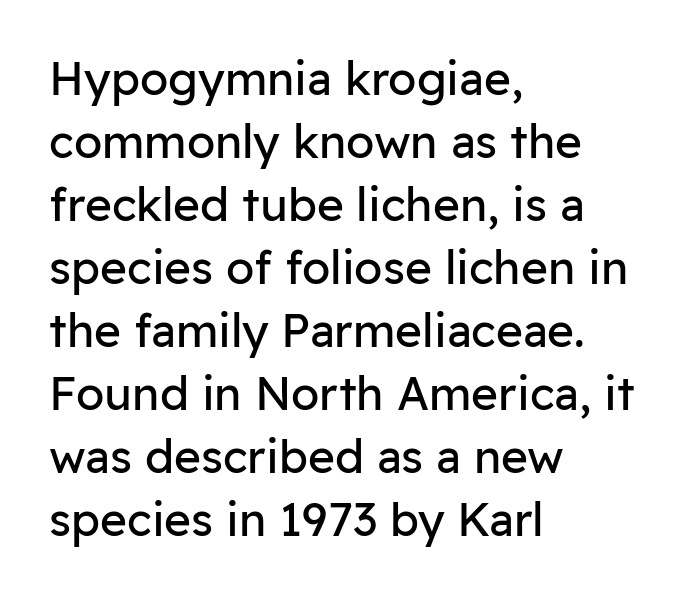
The image shows 46 px regular-weight sans-serif type, upright; set left-aligned, normal line spacing (1.37x), normal letter spacing, not underlined; low stroke contrast and a medium x-height.
